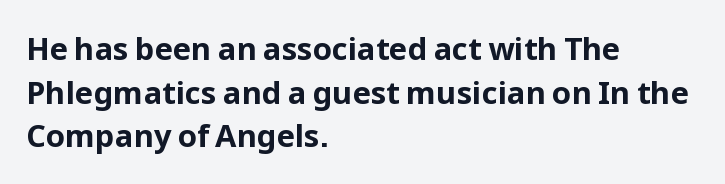
The image shows 31 px bold sans-serif type, upright; set left-aligned, normal line spacing (1.41x), normal letter spacing, not underlined; low stroke contrast and a medium x-height.
